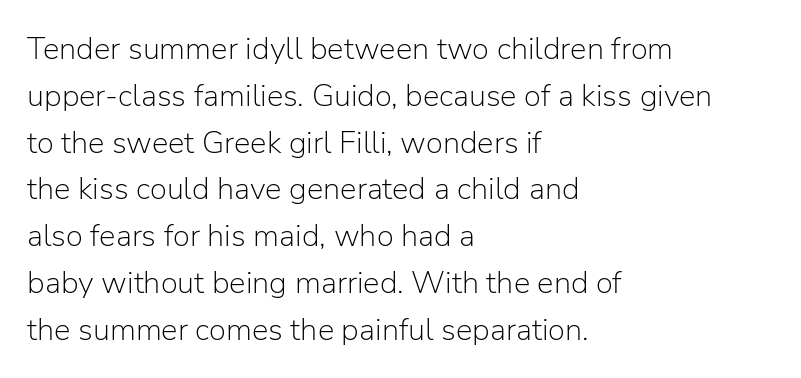
{"serif": "no", "italic": "no", "bold": "no", "weight": "light", "width": "normal", "stroke_contrast": "low", "x_height": "medium", "monospaced": "no", "underline": "no", "align": "left", "line_spacing": "normal", "line_spacing_ratio": 1.51, "letter_spacing": "normal", "letter_spacing_em": 0.0, "glyph_px": 31}
